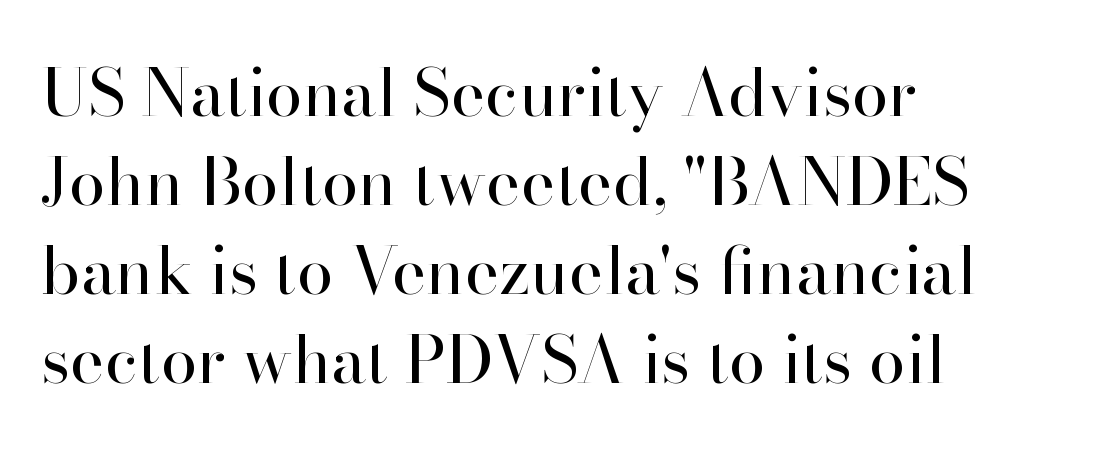
The image shows 66 px regular-weight serif type, upright; set left-aligned, normal line spacing (1.35x), normal letter spacing, not underlined; high stroke contrast and a small x-height.
